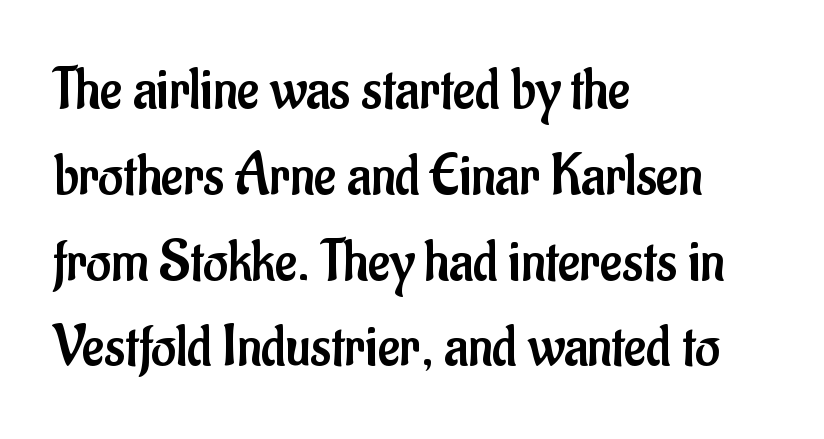
Proportional: the letters do not fall into vertical columns. Normally led — the rows are evenly, conventionally spaced. The lines are quadded left. No letter is thick-stroked: the sample isn't bold. Letter spacing: default.
